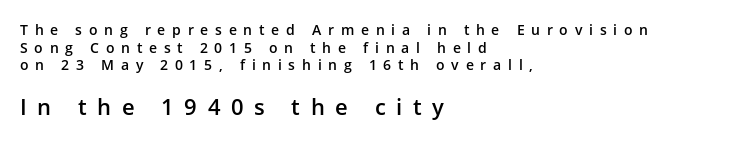
{"italic": "no", "bold": "semi", "underline": "no", "align": "left", "line_spacing": "normal", "line_spacing_ratio": 1.26, "letter_spacing": "wide", "letter_spacing_em": 0.48, "larger_block": "second", "size_ratio": 1.57, "glyph_px": 22}
